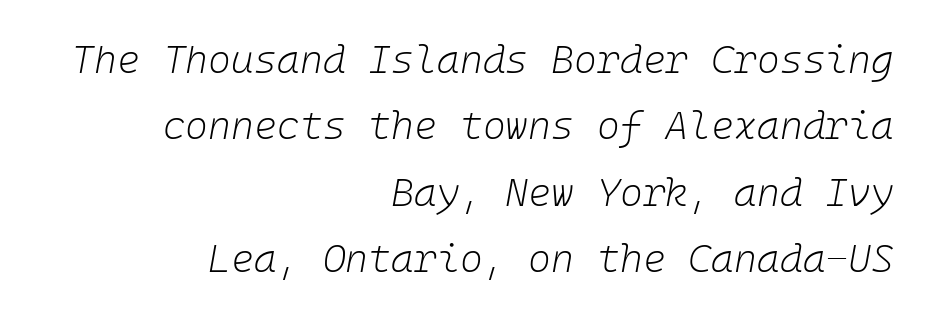
Q: Is the text bold? A: No.
Q: Is the text italic (slanted)? A: Yes, it leans right by about 10 degrees.
Q: Is the text underlined? A: No.
Q: How is the paragraph aligned? A: Right-aligned.
Q: Is the spacing between letters normal or unusually wide? A: Normal.
Q: Is the spacing between lines tight, normal or loose? A: Normal.
Q: Width (condensed, normal, or wide)? A: Normal.
Q: Stroke contrast? A: Low.
Q: x-height? A: Medium.
